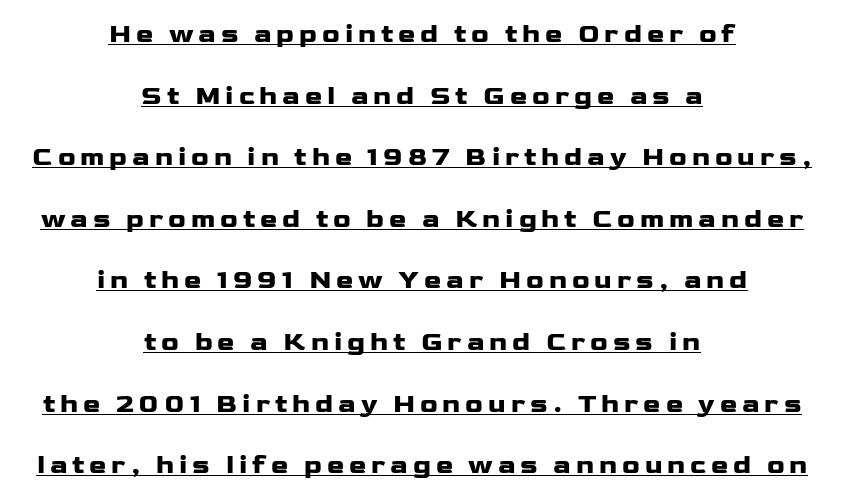
The lettering stays uniformly vertical, giving the passage a roman look. The leading is generous, giving the passage an open texture. If you folded the block vertically in half, each line would mirror itself in length. Underline: present.
